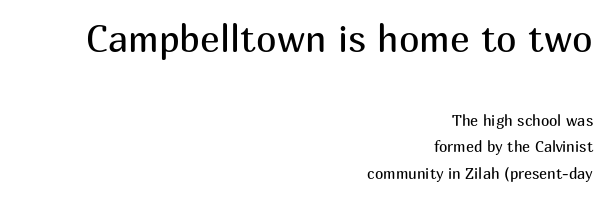
{"serif": "no", "italic": "no", "bold": "no", "weight": "regular", "width": "normal", "stroke_contrast": "medium", "x_height": "medium", "monospaced": "no", "underline": "no", "align": "right", "line_spacing_ratio": 1.76, "letter_spacing": "normal", "letter_spacing_em": 0.0, "larger_block": "first", "size_ratio": 2.47, "glyph_px": 37}
